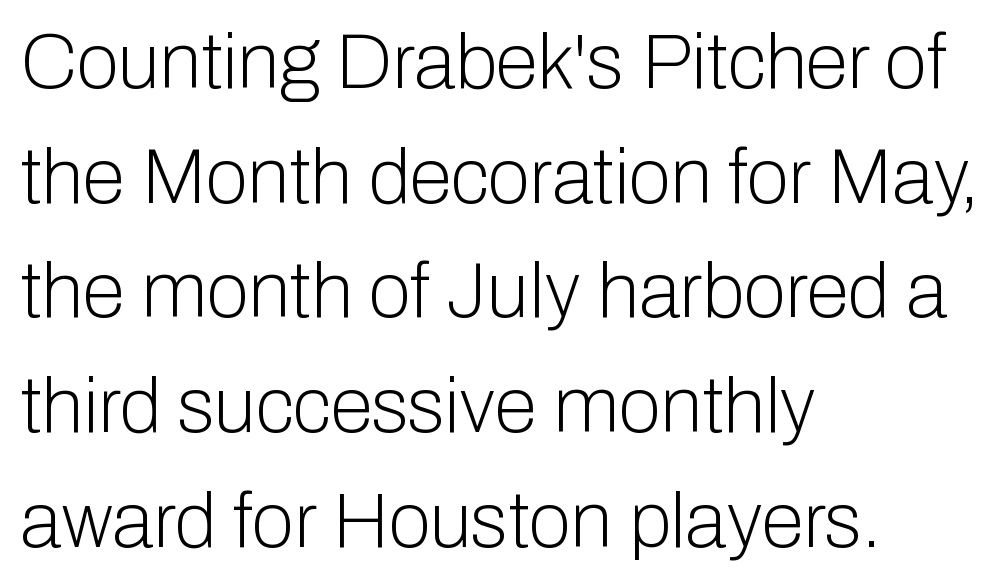
Is this a heavy cut? Hardly; it is regular or lighter. The lines sit at an ordinary, default distance from one another. Clear beneath every line of the passage. Type style note: lacks serifs.
